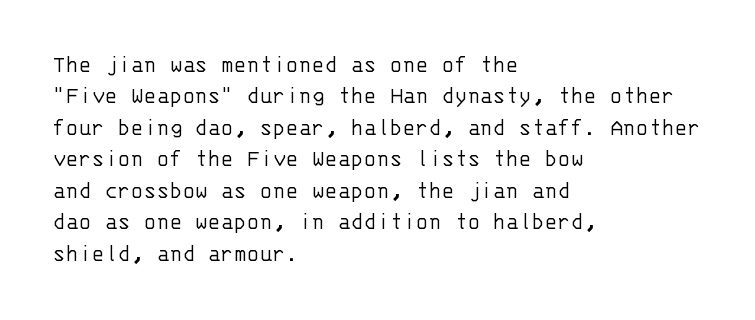
The image shows 24 px text type, upright; set left-aligned, normal line spacing (1.31x), normal letter spacing, not underlined.
